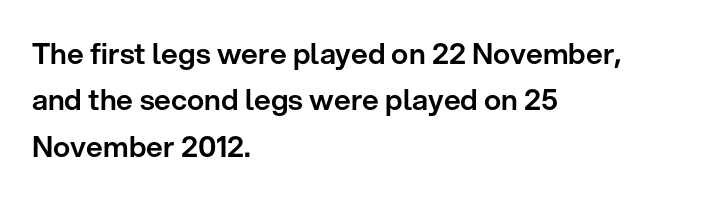
The passage shown is typed in a proportional face where columns would drift. Type style note: lacks serifs. Only glyphs here, with clear space below each row. A normal amount of white space separates one row of letters from the next.
